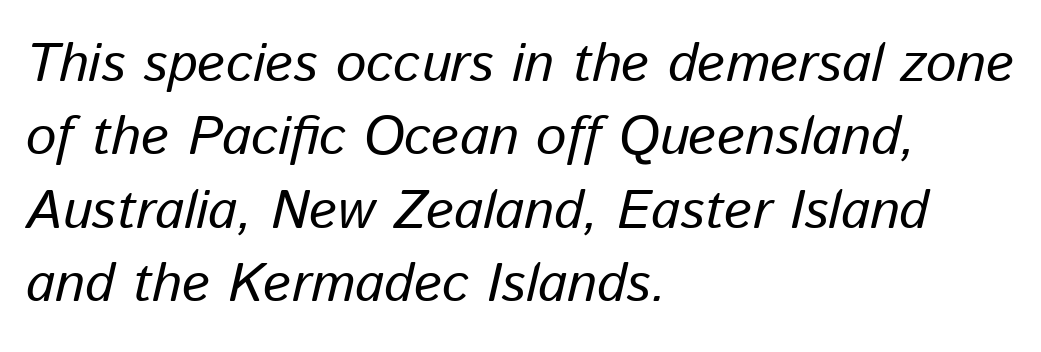
{"italic": "yes", "lean": "right", "slant_degrees": 13, "width": "normal", "stroke_contrast": "low", "x_height": "medium", "monospaced": "no", "underline": "no", "align": "left", "line_spacing": "normal", "line_spacing_ratio": 1.36, "letter_spacing": "normal", "letter_spacing_em": 0.0, "glyph_px": 54}
